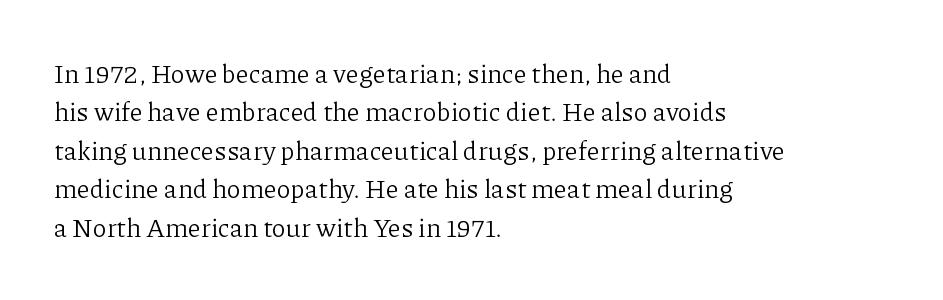
Q: Is the text bold? A: No.
Q: Is the text italic (slanted)? A: No, it is upright.
Q: Is the text underlined? A: No.
Q: How is the paragraph aligned? A: Left-aligned.
Q: Is the spacing between letters normal or unusually wide? A: Normal.
Q: Is the spacing between lines tight, normal or loose? A: Normal.
